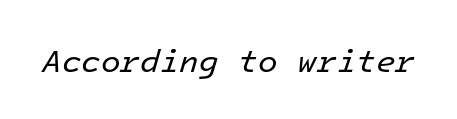
The words here are not underlined. Every character here occupies the same horizontal width, giving the sample a typewriter-like rhythm. The gaps between neighbouring characters are ordinary and unremarkable. The cut favours lightness, reaching ordinary text weight at its darkest.
